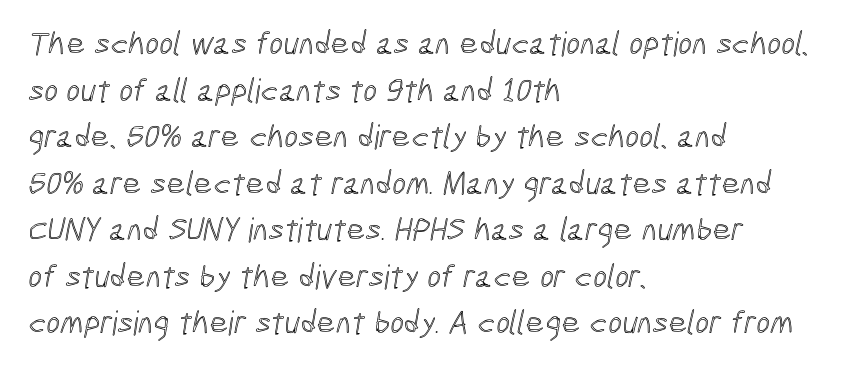
The image shows 33 px condensed type; set left-aligned, normal line spacing (1.41x), normal letter spacing, not underlined; a medium x-height.
